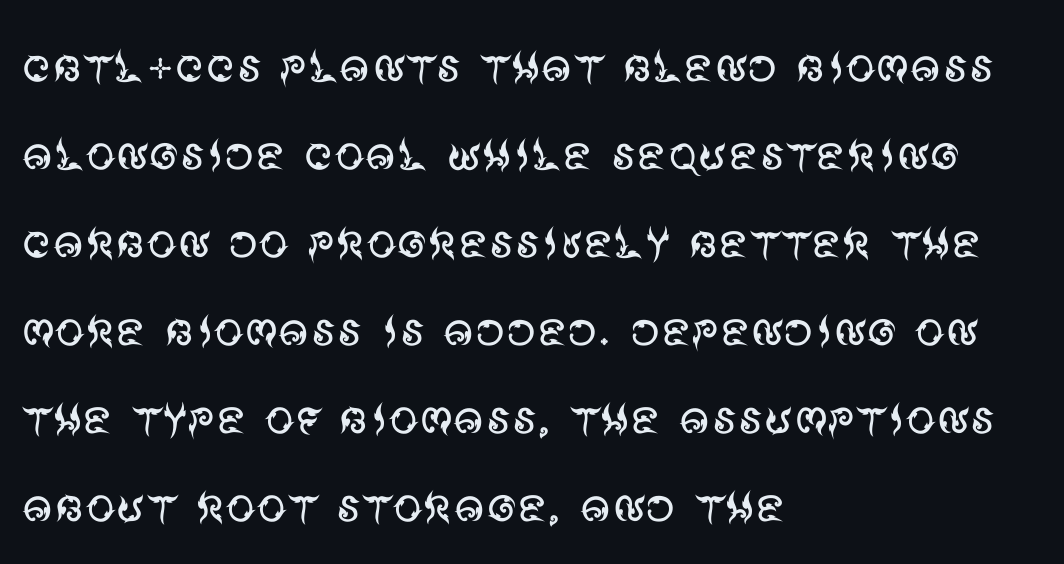
Observe the absence of serifs on each vertical stroke in this sample. The strokes are not fattened; the text isn't bold. Line spacing here is normal. Is this a fixed-width face? No — the glyphs have proportional, varying widths.
